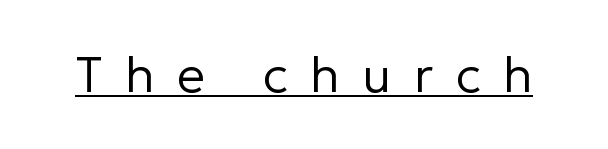
The image shows 50 px regular-weight sans-serif type, upright; set unusually wide letter spacing (+0.45 em), underlined; low stroke contrast and a medium x-height.
